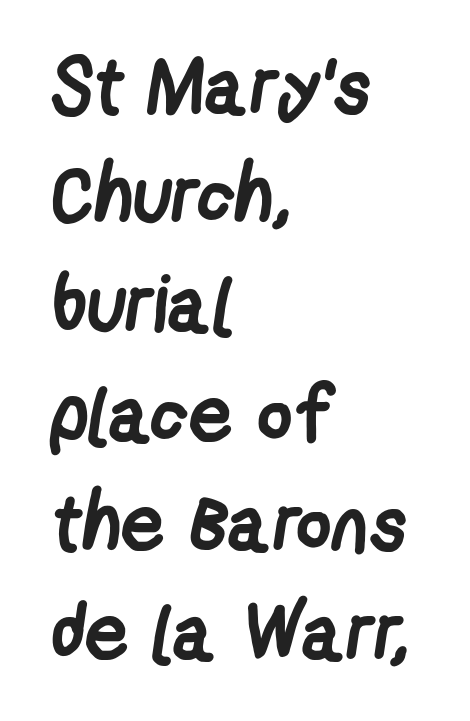
Q: Is the text bold? A: Yes.
Q: Is the typeface a serif or a sans-serif typeface? A: Sans-serif.
Q: Is the text underlined? A: No.
Q: How is the paragraph aligned? A: Left-aligned.
Q: Is the spacing between letters normal or unusually wide? A: Normal.
Q: Is the spacing between lines tight, normal or loose? A: Normal.
Q: Width (condensed, normal, or wide)? A: Condensed.
Q: Stroke contrast? A: Low.
Q: x-height? A: Medium.
Q: Monospaced? A: No.
